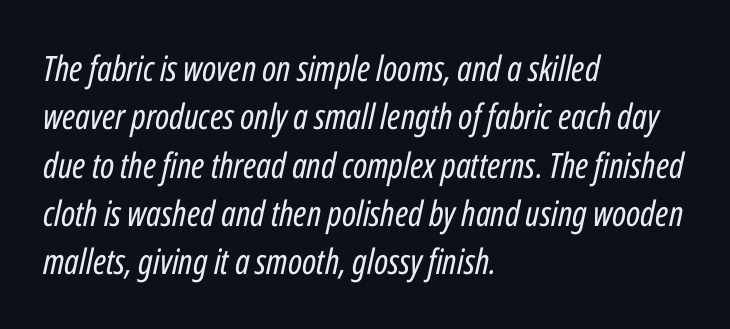
A light-to-regular cut is what we see here. The rendering uses natural spacing where letterforms have individual widths. This sample uses an oblique cut, with every glyph tilted off the vertical. Notice how the passage keeps a crisp vertical edge on the left only. Honestly, there is no underline to notice here at all.
